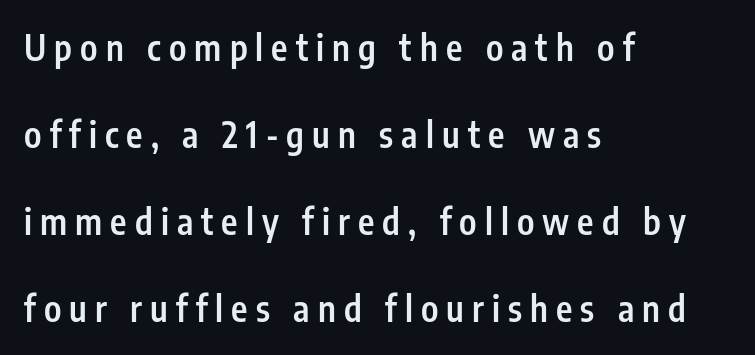
Q: Is the text bold? A: Semi-bold.
Q: Is the text italic (slanted)? A: No, it is upright.
Q: Is the typeface a serif or a sans-serif typeface? A: Sans-serif.
Q: Is the text underlined? A: No.
Q: How is the paragraph aligned? A: Left-aligned.
Q: Is the spacing between letters normal or unusually wide? A: Unusually wide.
Q: Is the spacing between lines tight, normal or loose? A: Loose.
Q: Width (condensed, normal, or wide)? A: Condensed.
Q: Stroke contrast? A: Low.
Q: x-height? A: Medium.
Q: Monospaced? A: No.
